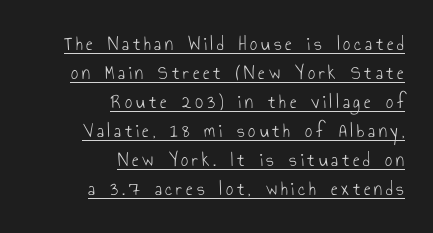
The image shows 20 px text type, upright; set right-aligned, normal line spacing (1.45x), underlined.
